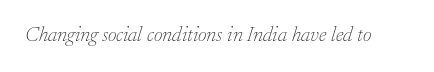
Each row of text sits above clean, open space. The passage shown is not bold in any degree. Each word holds together tightly as a unit, with standard inter-letter gaps. The rendering applies a slant to the glyphs.
